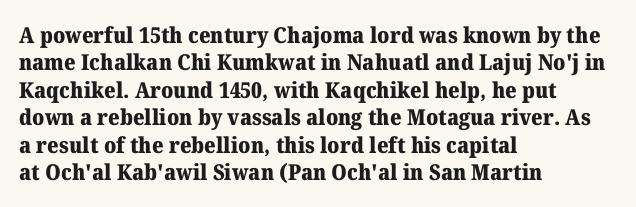
{"italic": "no", "bold": "yes", "underline": "no", "align": "left", "line_spacing": "normal", "line_spacing_ratio": 1.25, "letter_spacing": "normal", "letter_spacing_em": 0.0, "glyph_px": 22}
